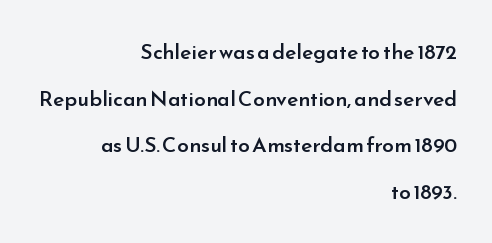
The letters stand upright; this is a roman face. The ragged edge is on the left, which tells us the setting is flush right. What stands out about the letter spacing? Nothing — it is the standard amount. Horizontal bands of white between lines are thick stripes. This is moderately heavy type, rendered in semibold.
